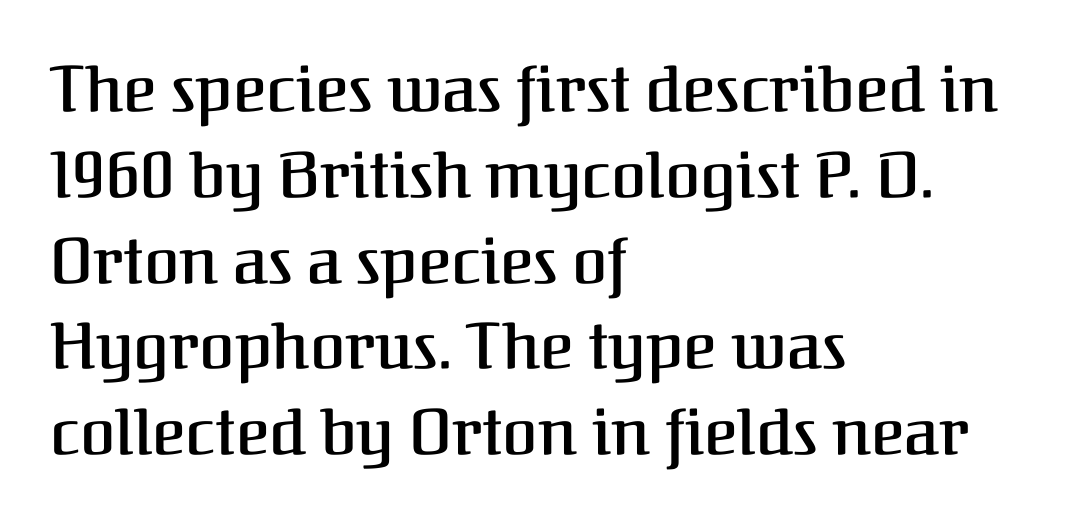
{"serif": "yes", "italic": "no", "bold": "semi", "weight": "semibold", "width": "normal", "stroke_contrast": "medium", "x_height": "medium", "monospaced": "no", "underline": "no", "align": "left", "line_spacing": "normal", "line_spacing_ratio": 1.34, "letter_spacing": "normal", "letter_spacing_em": 0.0, "glyph_px": 64}
